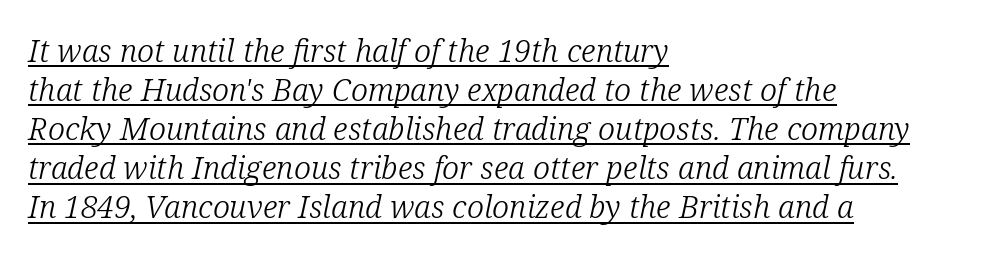
{"serif": "yes", "italic": "yes", "lean": "right", "slant_degrees": 12, "bold": "no", "weight": "light", "width": "normal", "stroke_contrast": "low", "x_height": "medium", "monospaced": "no", "underline": "yes", "align": "left", "line_spacing": "normal", "line_spacing_ratio": 1.26, "letter_spacing": "normal", "letter_spacing_em": 0.0, "glyph_px": 31}
